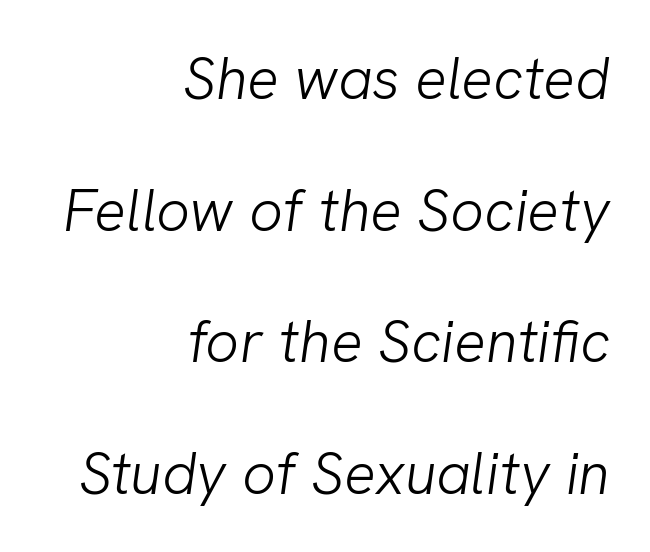
Honestly, the rows look like they've been pulled way apart. Weight: in the light-to-regular range. The space directly below the letters is spotless. The lines in this sample share a right terminus and differ only in where they begin. The passage shown is typeset with a sans-serif family.
